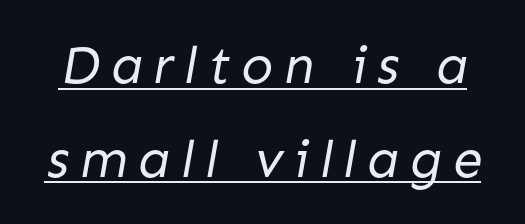
Q: Is the text bold? A: No.
Q: Is the typeface a serif or a sans-serif typeface? A: Sans-serif.
Q: Is the text underlined? A: Yes.
Q: Is the spacing between letters normal or unusually wide? A: Unusually wide.
Q: Width (condensed, normal, or wide)? A: Normal.
Q: Stroke contrast? A: Low.
Q: x-height? A: Medium.
Q: Monospaced? A: No.
